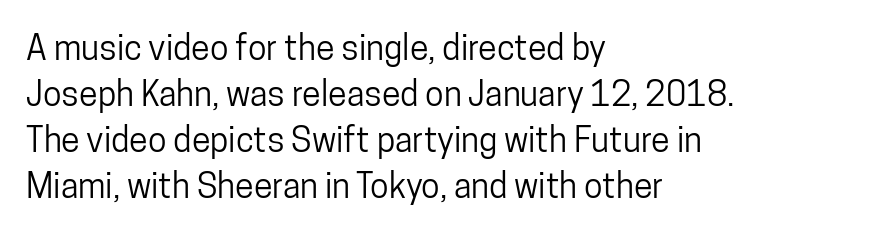
Descenders hang freely into open space. There is no visible air inserted between adjacent glyphs. Casual observation: everything's shoved over to the left. Posture: vertical. Leading: standard. Proportional: the letters do not fall into vertical columns.
